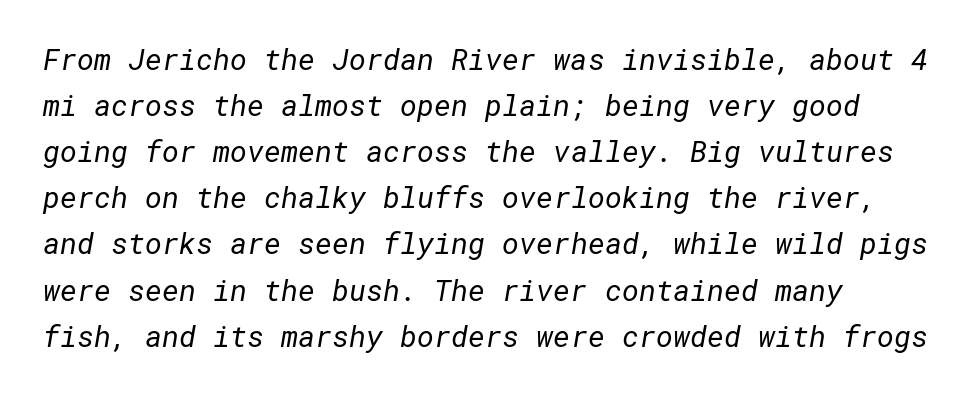
The image shows 29 px regular-weight sans-serif type; set normal line spacing (1.59x), normal letter spacing, not underlined; low stroke contrast and a medium x-height.
